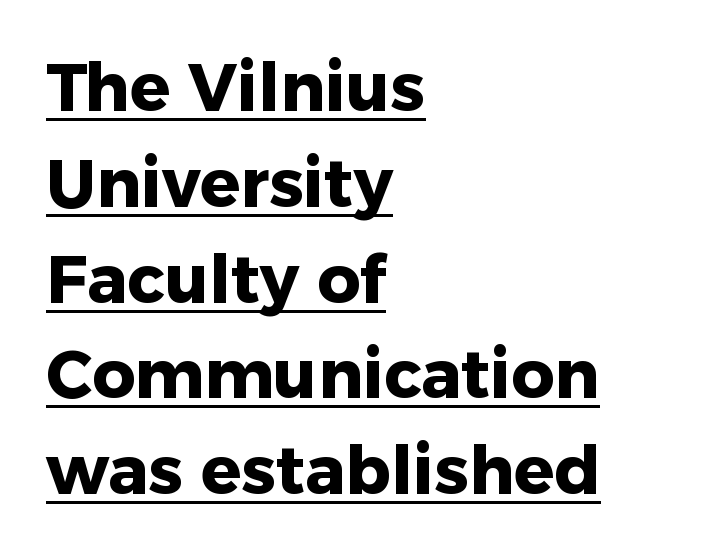
Spacing verdict: proportional, widths tailored to each character. The typesetter has applied underlining to the passage shown. Caption: bold face, heavy strokes. Look at the tracking — it's just the regular setting, nothing added. Rendered with straight, roman letterforms.
